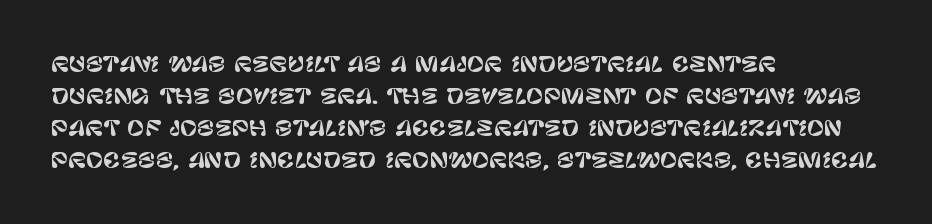
Spacing between characters is what you'd get straight out of the box. This sample is left-justified, so line endings fall wherever the words run out. Has an underline been added? It has not. Evenly set lines give the paragraph a standard silhouette.
